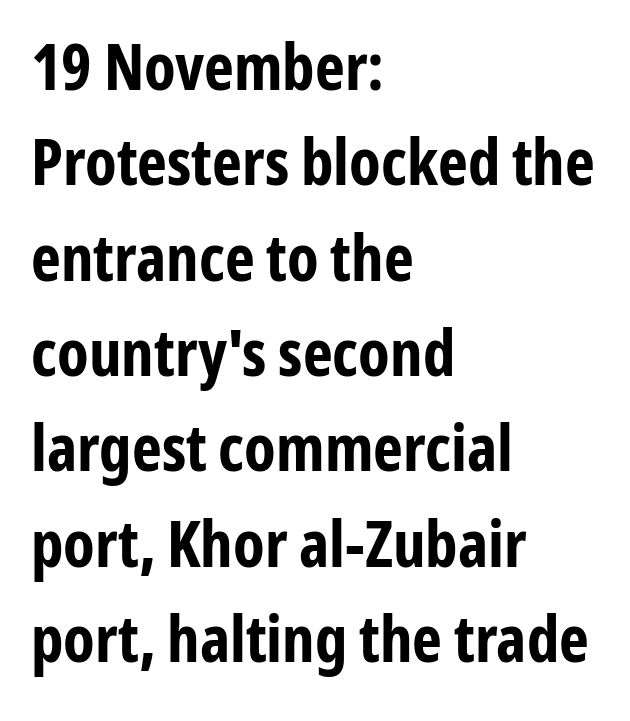
Observe the absence of serifs on each vertical stroke in this sample. Horizontal bands of white between lines are of average thickness. Notice how thick the strokes are: this is what a full bold looks like. Varying glyph widths throughout — classic text-font behaviour. Unlike italic type, these characters show no tilt at all. Reading down the block, your eye returns to a fixed left position each line.
